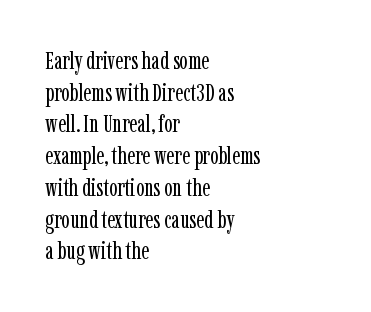
The image shows 25 px text type, upright; set left-aligned, normal line spacing (1.27x), normal letter spacing, not underlined.
